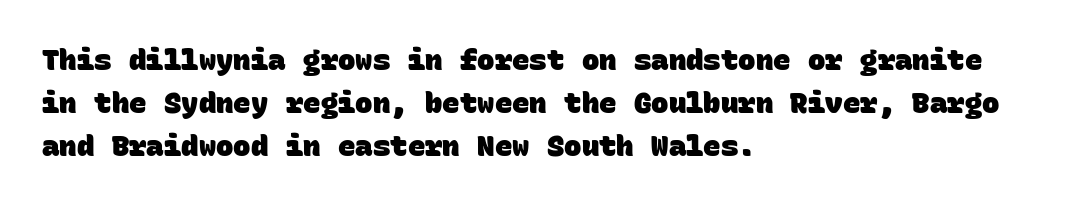
Q: Is the text bold? A: Yes.
Q: Is the typeface a serif or a sans-serif typeface? A: Sans-serif.
Q: Is the text underlined? A: No.
Q: How is the paragraph aligned? A: Left-aligned.
Q: Is the spacing between letters normal or unusually wide? A: Normal.
Q: Is the spacing between lines tight, normal or loose? A: Normal.
Q: Width (condensed, normal, or wide)? A: Normal.
Q: Stroke contrast? A: Low.
Q: x-height? A: Large.
Q: Monospaced? A: Yes.
